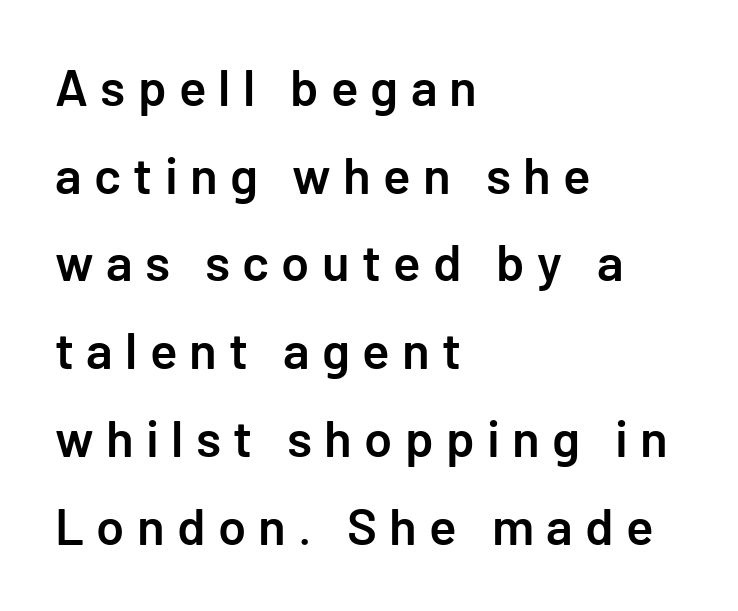
Heft: intermediate — a semibold. Does extra space separate the letters? Yes, quite a lot of it. Ascenders rise straight up at ninety degrees. Does the copy run flush right? No — it runs flush left. The font family rendered here belongs to the sans-serif group.
